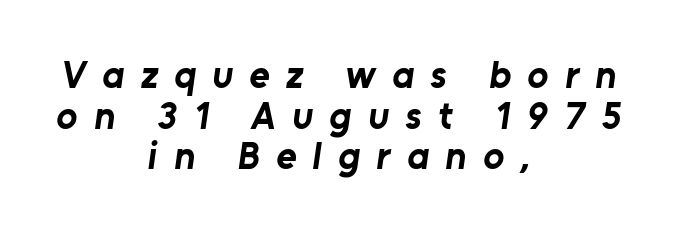
{"serif": "no", "bold": "yes", "weight": "bold", "width": "normal", "stroke_contrast": "low", "x_height": "medium", "monospaced": "no", "underline": "no", "align": "center", "line_spacing": "tight", "line_spacing_ratio": 1.04, "letter_spacing": "wide", "letter_spacing_em": 0.42, "glyph_px": 39}
